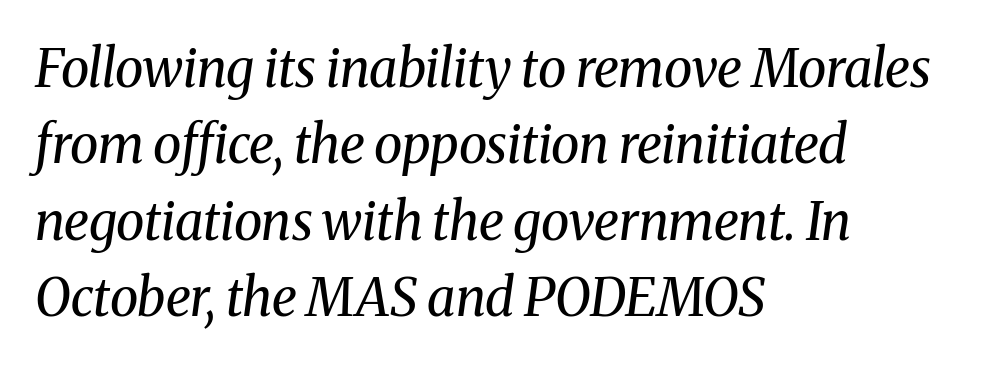
{"serif": "yes", "italic": "yes", "lean": "right", "slant_degrees": 8, "bold": "no", "weight": "regular", "width": "normal", "stroke_contrast": "medium", "x_height": "medium", "monospaced": "no", "underline": "no", "align": "left", "line_spacing": "normal", "line_spacing_ratio": 1.47, "letter_spacing": "normal", "letter_spacing_em": 0.0, "glyph_px": 52}
